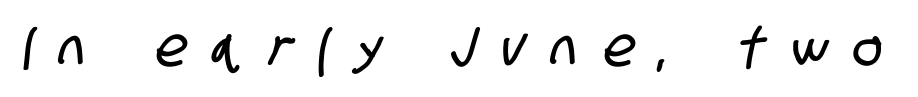
Check under the words: just untouched page. This sample has the flowing, uneven cadence of proportional lettering. Characters follow at a spacing far wider than the type designer built in. Typographically, this falls in the sans-serif category.
